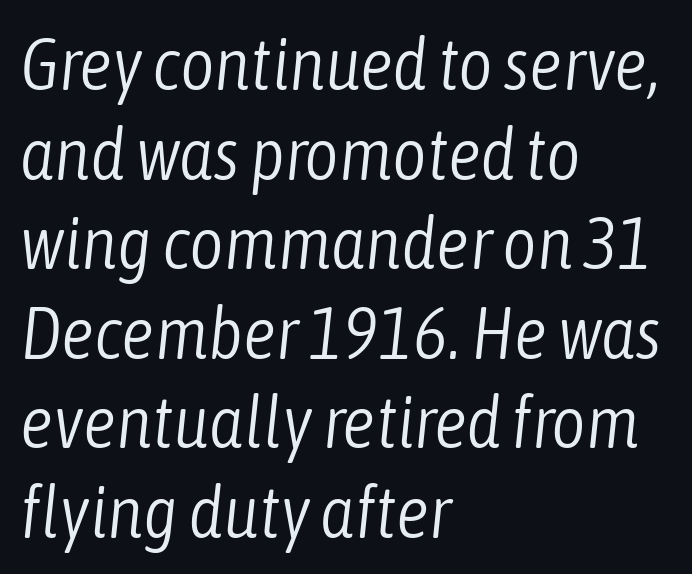
The letters advance in unequal steps, a hallmark of proportional type. This is oblique type, the kind used for emphasis or titles. A typesetter would call this zero additional tracking. Only glyphs here, with clear space below each row.
